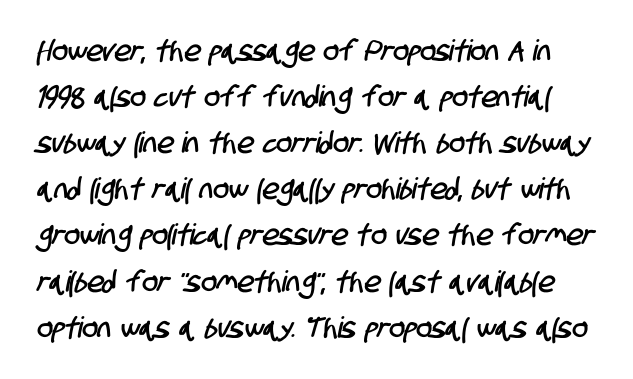
{"serif": "no", "width": "condensed", "stroke_contrast": "low", "x_height": "large", "monospaced": "no", "underline": "no", "line_spacing": "normal", "line_spacing_ratio": 1.59, "letter_spacing": "normal", "letter_spacing_em": 0.0, "glyph_px": 29}
